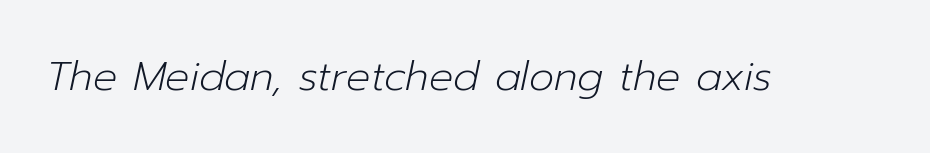
Q: Is the text bold? A: No.
Q: Is the text italic (slanted)? A: Yes, it leans right by about 12 degrees.
Q: Is the text underlined? A: No.
Q: Is the spacing between letters normal or unusually wide? A: Normal.
Q: Width (condensed, normal, or wide)? A: Normal.
Q: Stroke contrast? A: Low.
Q: x-height? A: Medium.
Q: Monospaced? A: No.
